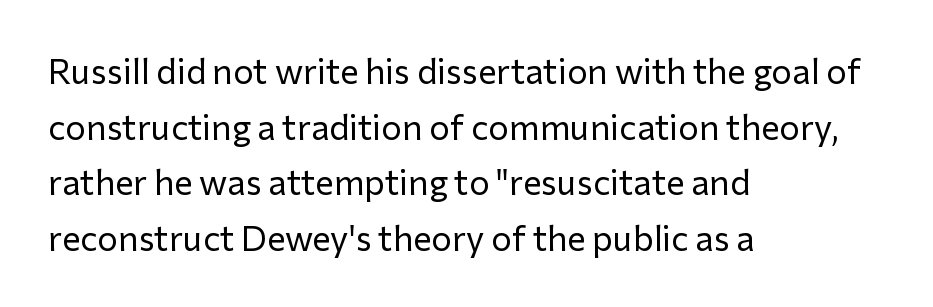
The image shows 35 px regular-weight sans-serif type, upright; set left-aligned, normal line spacing (1.59x), normal letter spacing, not underlined; low stroke contrast and a medium x-height.
